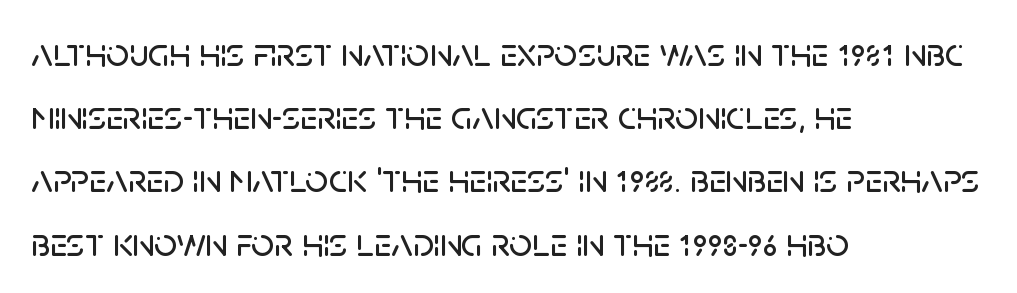
{"serif": "no", "italic": "no", "width": "normal", "stroke_contrast": "low", "x_height": "large", "monospaced": "no", "underline": "no", "align": "left", "line_spacing": "normal", "line_spacing_ratio": 1.58, "letter_spacing": "normal", "letter_spacing_em": 0.0, "glyph_px": 40}
